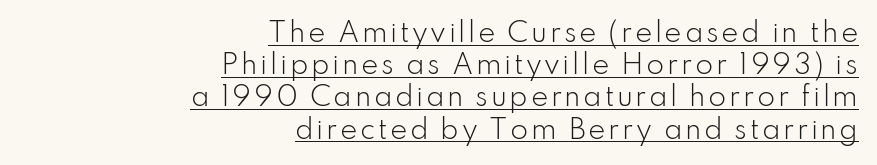
Has an underline been added? It has. The strokes are not fattened; the text isn't bold. Is the block centered? No — it sits flush against the right margin. The letters stand upright; this is a roman face.
